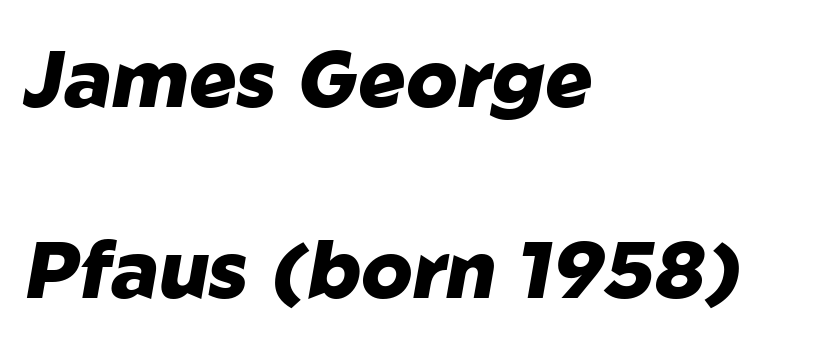
Q: Is the text bold? A: Yes.
Q: Is the text italic (slanted)? A: Yes, it leans right by about 10 degrees.
Q: Is the text underlined? A: No.
Q: How is the paragraph aligned? A: Left-aligned.
Q: Is the spacing between letters normal or unusually wide? A: Normal.
Q: Is the spacing between lines tight, normal or loose? A: Loose.
Q: Width (condensed, normal, or wide)? A: Normal.
Q: Stroke contrast? A: Low.
Q: x-height? A: Medium.
Q: Monospaced? A: No.
